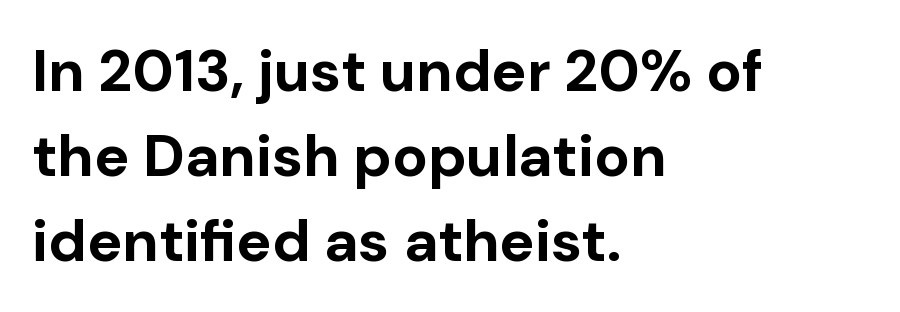
Line starts are locked; line ends wander. Only glyphs here, with clear space below each row. Do the characters align in a grid? No, the font is proportional. The gaps between neighbouring characters are ordinary and unremarkable.
